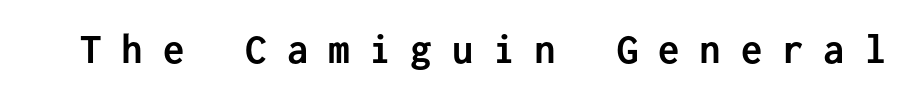
Q: Is the text bold? A: Yes.
Q: Is the text italic (slanted)? A: No, it is upright.
Q: Is the typeface a serif or a sans-serif typeface? A: Sans-serif.
Q: Is the text underlined? A: No.
Q: Is the spacing between letters normal or unusually wide? A: Unusually wide.
Q: Width (condensed, normal, or wide)? A: Normal.
Q: Stroke contrast? A: Low.
Q: x-height? A: Medium.
Q: Monospaced? A: Yes.
